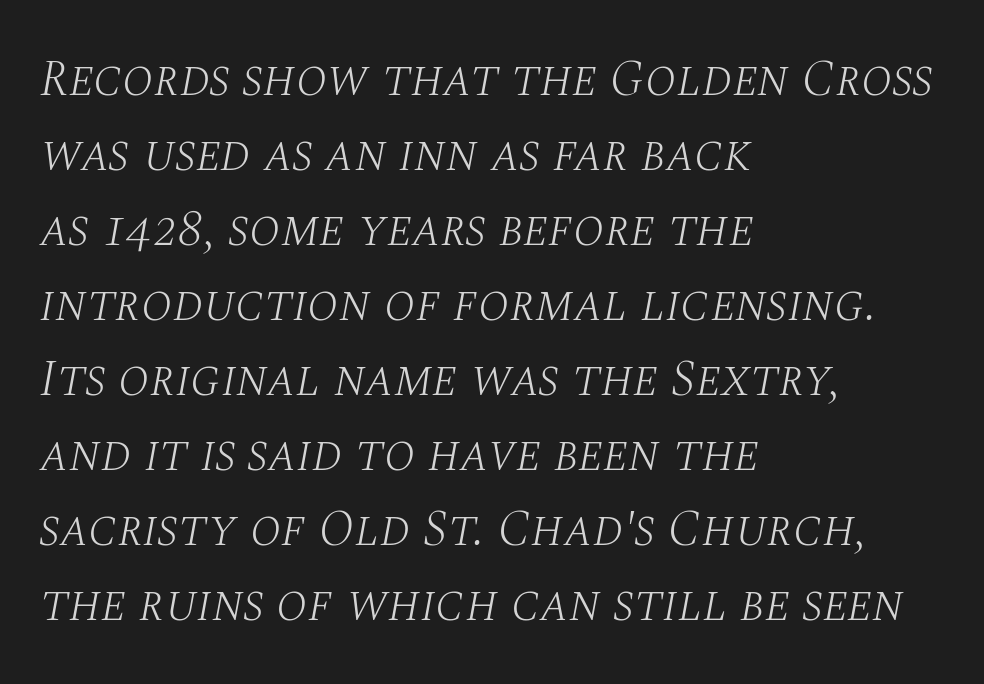
{"serif": "yes", "italic": "yes", "lean": "right", "slant_degrees": 10, "bold": "no", "weight": "light", "width": "normal", "stroke_contrast": "medium", "x_height": "large", "monospaced": "no", "underline": "no", "align": "left", "line_spacing": "normal", "line_spacing_ratio": 1.47, "letter_spacing": "normal", "letter_spacing_em": 0.0, "glyph_px": 51}
